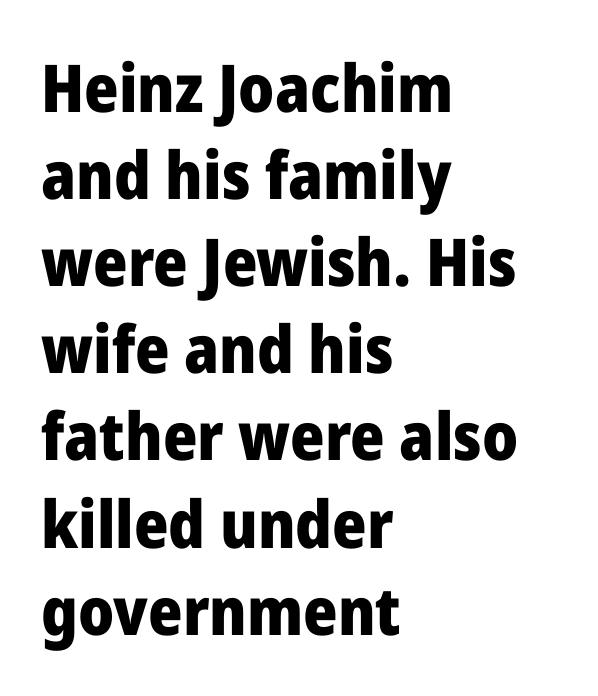
A full-strength bold gives these letters their thick strokes. Words appear dense and cohesive because spacing is normal. Underlining? Definitely not there. You can tell it's not italic because the verticals are truly vertical. The lines in this sample share a left origin and differ only in where they stop.
